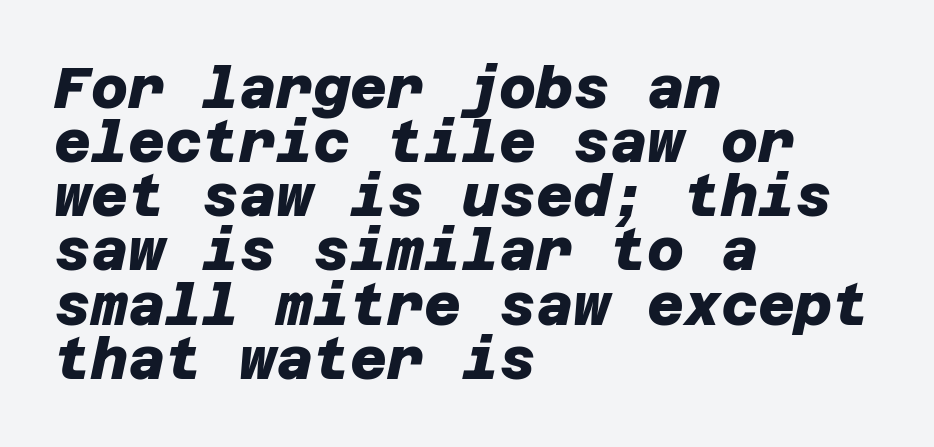
Q: Is the text bold? A: Yes.
Q: Is the typeface a serif or a sans-serif typeface? A: Sans-serif.
Q: Is the text underlined? A: No.
Q: How is the paragraph aligned? A: Left-aligned.
Q: Is the spacing between letters normal or unusually wide? A: Normal.
Q: Is the spacing between lines tight, normal or loose? A: Tight.
Q: Width (condensed, normal, or wide)? A: Normal.
Q: Stroke contrast? A: Low.
Q: x-height? A: Large.
